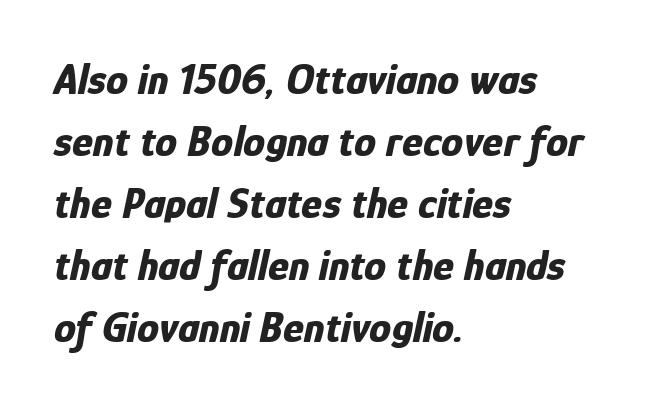
The tracking reads as untouched default to a designer's eye. Is the type slanted? Yes — the strokes lean at a clear angle. The rendering uses natural spacing where letterforms have individual widths. Layout note: lines flush left. Emphasis by weight is at full strength: bold.
